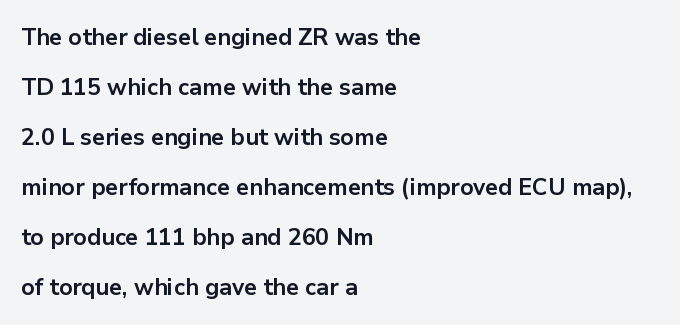
Q: Is the text bold? A: Yes.
Q: Is the text italic (slanted)? A: No, it is upright.
Q: Is the text underlined? A: No.
Q: How is the paragraph aligned? A: Left-aligned.
Q: Is the spacing between letters normal or unusually wide? A: Normal.
Q: Is the spacing between lines tight, normal or loose? A: Loose.
